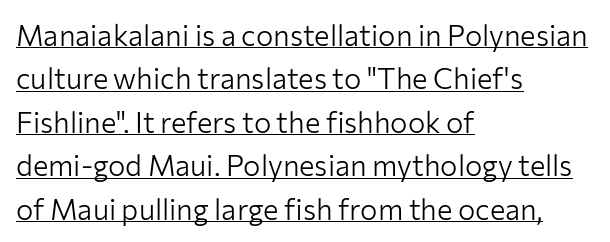
Nope, not italic — everything's standing straight. Reading down the block, your eye returns to a fixed left position each line. This rendering employs a face without finishing strokes, i.e., a sans-serif. Summary of weight: not heavy and not bold.
